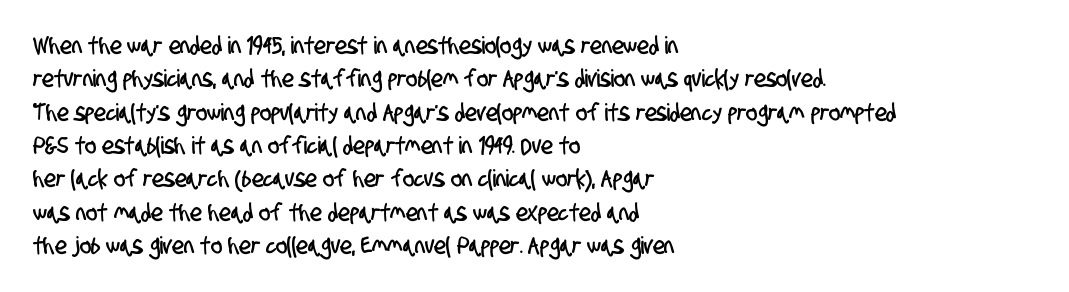
Q: Is the text underlined? A: No.
Q: How is the paragraph aligned? A: Left-aligned.
Q: Is the spacing between letters normal or unusually wide? A: Normal.
Q: Is the spacing between lines tight, normal or loose? A: Normal.
